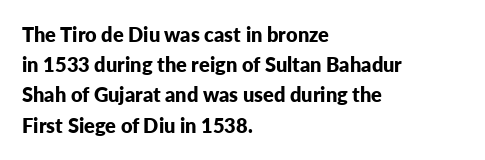
The image shows 20 px bold type, upright; set left-aligned, normal line spacing (1.51x), normal letter spacing, not underlined.
